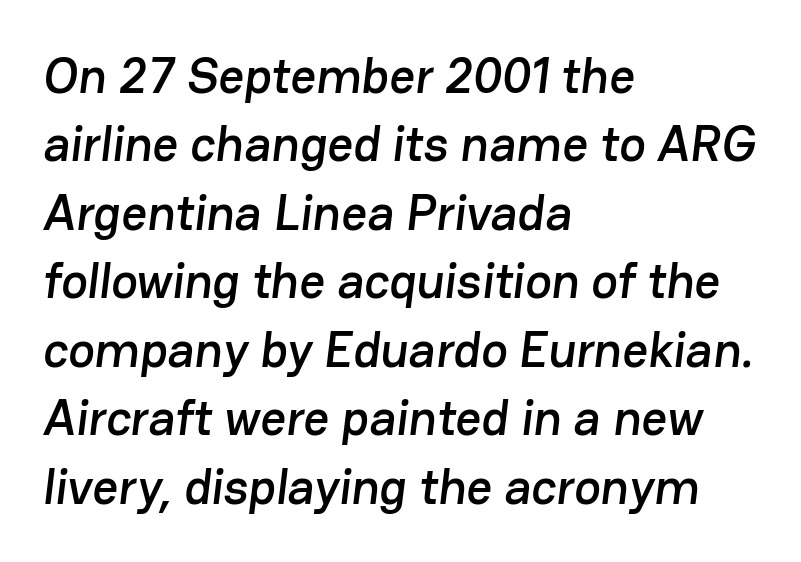
The image shows 50 px sans-serif type; set left-aligned, normal line spacing (1.37x), normal letter spacing, not underlined; low stroke contrast and a medium x-height.
